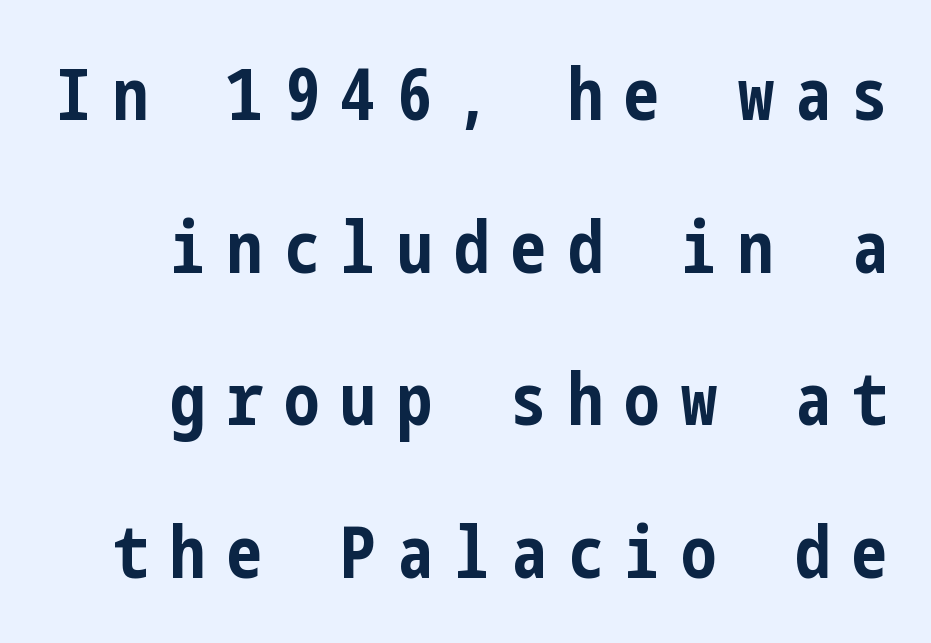
The image shows 71 px bold, condensed sans-serif type, upright; set loose line spacing (2.15x), unusually wide letter spacing (+0.3 em), not underlined; low stroke contrast and a medium x-height.
